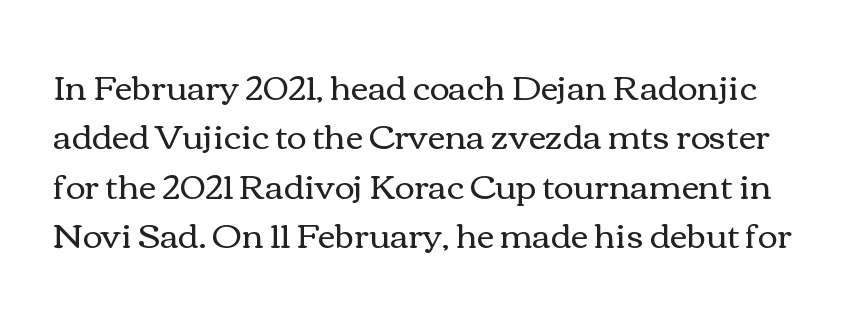
{"italic": "no", "bold": "no", "weight": "regular", "width": "wide", "x_height": "medium", "monospaced": "no", "underline": "no", "line_spacing": "normal", "line_spacing_ratio": 1.45, "letter_spacing": "normal", "letter_spacing_em": 0.0, "glyph_px": 34}
